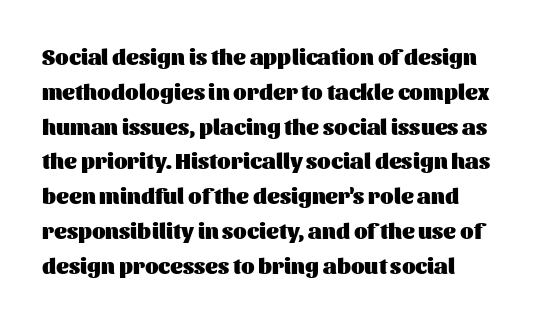
{"italic": "no", "bold": "yes", "underline": "no", "align": "left", "line_spacing": "normal", "line_spacing_ratio": 1.58, "letter_spacing": "normal", "letter_spacing_em": 0.0, "glyph_px": 22}
